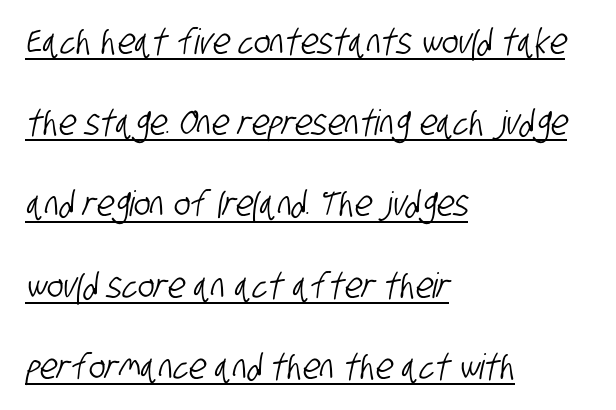
Q: Is the typeface a serif or a sans-serif typeface? A: Sans-serif.
Q: Is the text underlined? A: Yes.
Q: How is the paragraph aligned? A: Left-aligned.
Q: Is the spacing between letters normal or unusually wide? A: Normal.
Q: Is the spacing between lines tight, normal or loose? A: Loose.
Q: Width (condensed, normal, or wide)? A: Condensed.
Q: Stroke contrast? A: Low.
Q: x-height? A: Large.
Q: Monospaced? A: No.
